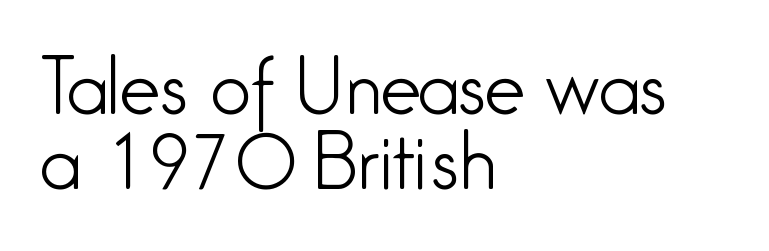
Q: Is the text bold? A: No.
Q: Is the text italic (slanted)? A: No, it is upright.
Q: Is the typeface a serif or a sans-serif typeface? A: Sans-serif.
Q: Is the text underlined? A: No.
Q: How is the paragraph aligned? A: Left-aligned.
Q: Is the spacing between letters normal or unusually wide? A: Normal.
Q: Is the spacing between lines tight, normal or loose? A: Tight.
Q: Width (condensed, normal, or wide)? A: Condensed.
Q: Stroke contrast? A: Low.
Q: x-height? A: Medium.
Q: Monospaced? A: No.
